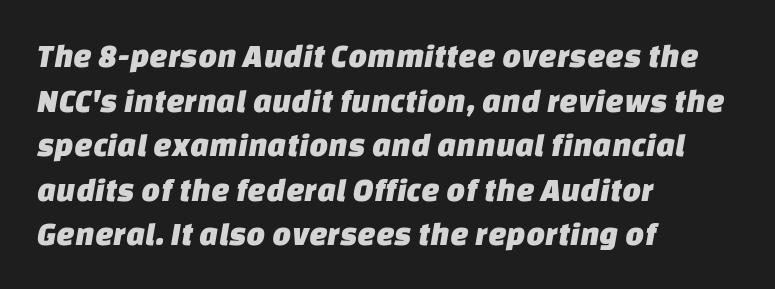
{"serif": "no", "width": "normal", "stroke_contrast": "low", "x_height": "large", "monospaced": "no", "underline": "no", "align": "left", "line_spacing": "normal", "line_spacing_ratio": 1.35, "letter_spacing": "normal", "letter_spacing_em": 0.0, "glyph_px": 33}
